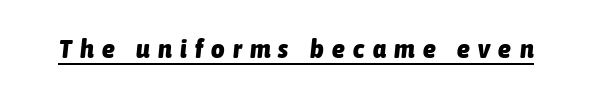
Set as a true bold cut, around the 700 mark. The rendering inserts visible extra space after every character. Designer's note — italics engaged. You can see a thin bar hugging the bottom of the glyphs.
